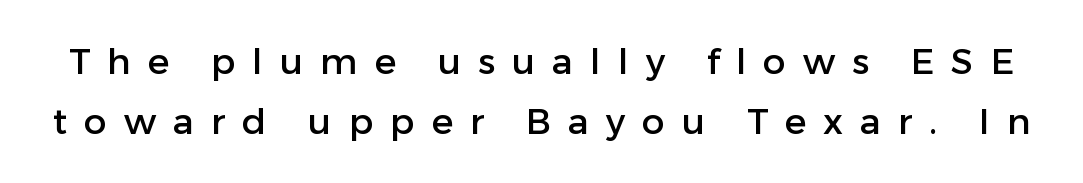
The image shows 36 px sans-serif type, upright; set normal line spacing (1.67x), unusually wide letter spacing (+0.47 em), not underlined; low stroke contrast and a medium x-height.
